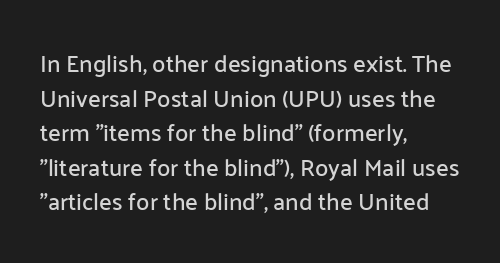
The image shows 24 px text type, upright; set left-aligned, normal line spacing (1.44x), normal letter spacing, not underlined.
